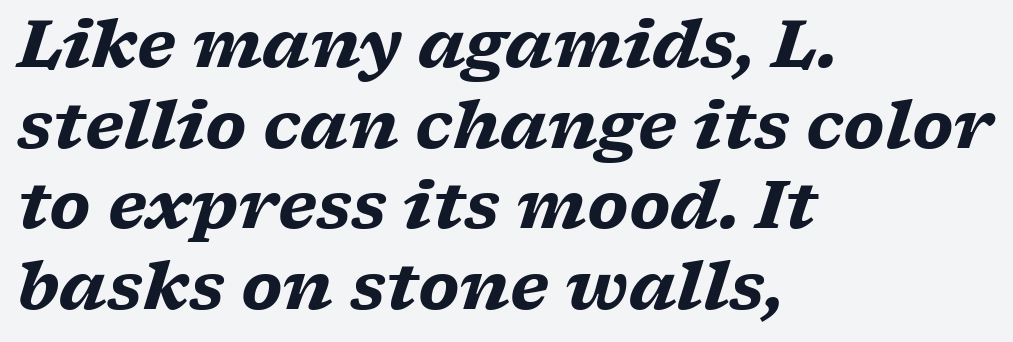
A typesetter would mark this as italic. No word sits above an underline. What weight is shown? A full bold with thick strokes. The passage shown has conventional tracking throughout. Note: serifs present on the glyphs.
